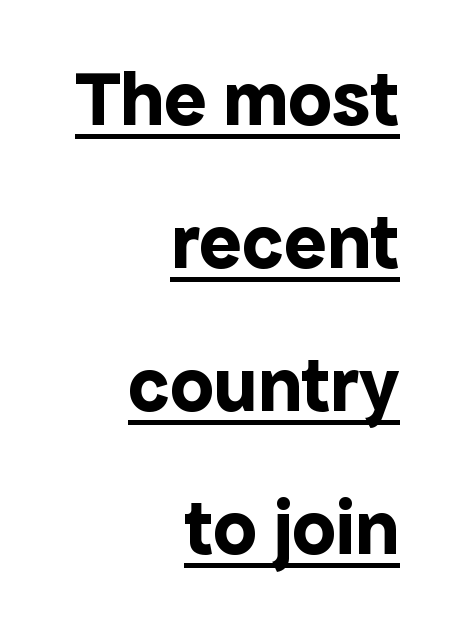
The image shows 79 px bold sans-serif type, upright; set right-aligned, line spacing 1.81x, normal letter spacing, underlined; a medium x-height.
